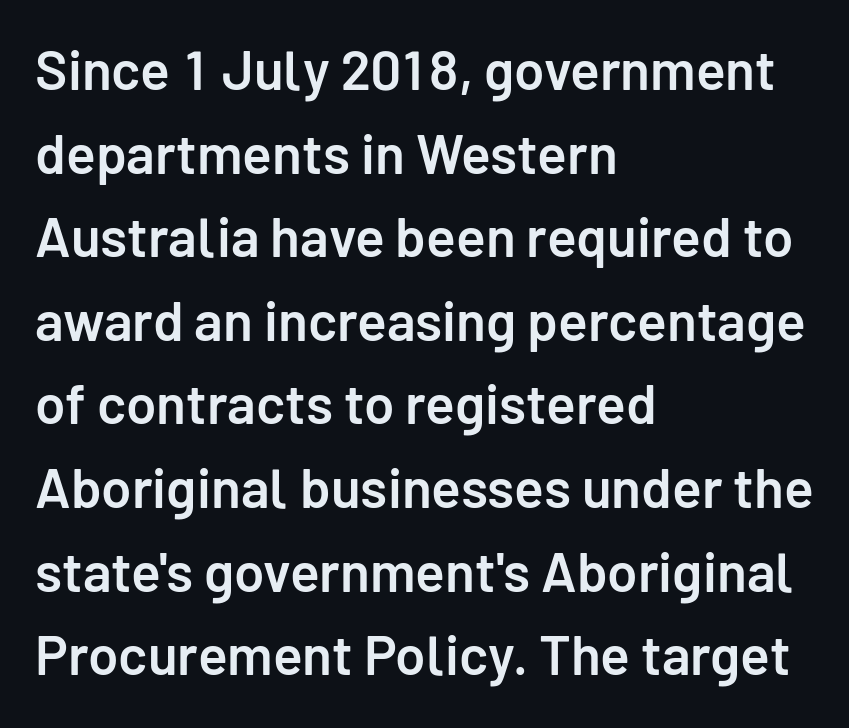
The rendering uses natural spacing where letterforms have individual widths. Leading: standard. Nobody drew a line under any word here. Quick note: not italic, upright.
